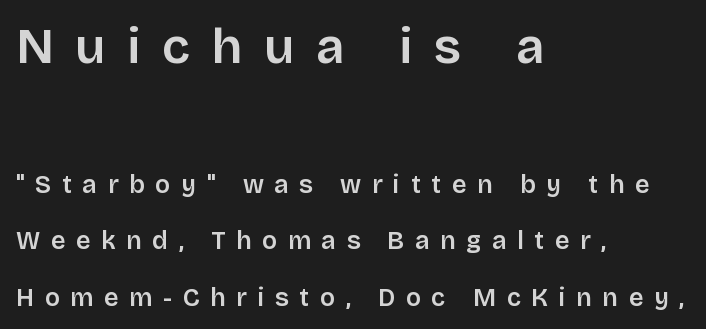
Q: Is the text bold? A: Semi-bold.
Q: Is the text italic (slanted)? A: No, it is upright.
Q: Is the typeface a serif or a sans-serif typeface? A: Sans-serif.
Q: Is the text underlined? A: No.
Q: How is the paragraph aligned? A: Left-aligned.
Q: Is the spacing between letters normal or unusually wide? A: Unusually wide.
Q: Is the spacing between lines tight, normal or loose? A: Loose.
Q: Which block of text is set in a larger size, the first (top) or the second (bottom)? A: The first (top) one.
Q: Width (condensed, normal, or wide)? A: Normal.
Q: Stroke contrast? A: Low.
Q: x-height? A: Large.
Q: Monospaced? A: No.
